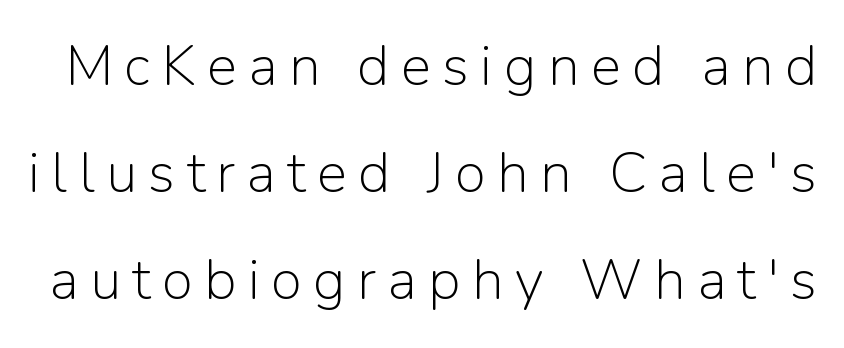
{"serif": "no", "italic": "no", "bold": "no", "weight": "light", "width": "normal", "stroke_contrast": "low", "x_height": "medium", "monospaced": "no", "underline": "no", "line_spacing_ratio": 1.88, "letter_spacing": "wide", "letter_spacing_em": 0.2, "glyph_px": 57}
